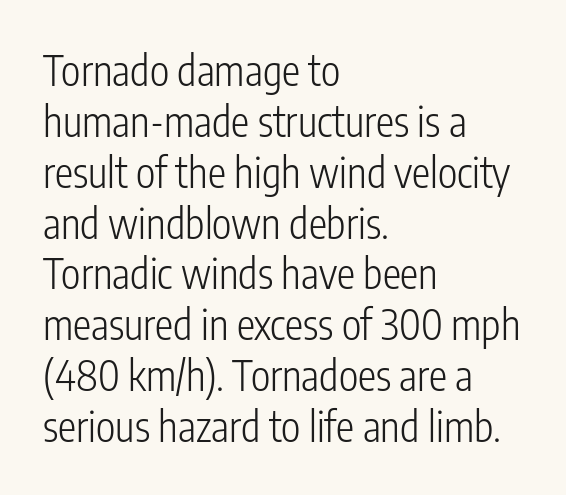
{"serif": "no", "italic": "no", "bold": "no", "weight": "light", "width": "condensed", "stroke_contrast": "low", "x_height": "medium", "monospaced": "no", "underline": "no", "align": "left", "line_spacing_ratio": 1.24, "letter_spacing": "normal", "letter_spacing_em": 0.0, "glyph_px": 41}
